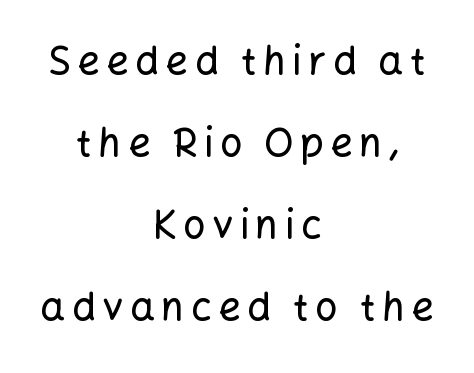
Q: Is the text italic (slanted)? A: No, it is upright.
Q: Is the typeface a serif or a sans-serif typeface? A: Sans-serif.
Q: Is the text underlined? A: No.
Q: How is the paragraph aligned? A: Centered.
Q: Is the spacing between lines tight, normal or loose? A: Loose.
Q: Width (condensed, normal, or wide)? A: Normal.
Q: Stroke contrast? A: Low.
Q: x-height? A: Medium.
Q: Monospaced? A: No.
